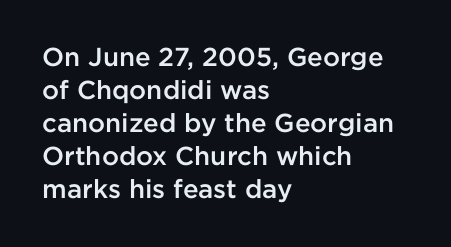
Q: Is the text bold? A: Semi-bold.
Q: Is the text italic (slanted)? A: No, it is upright.
Q: Is the text underlined? A: No.
Q: How is the paragraph aligned? A: Left-aligned.
Q: Is the spacing between letters normal or unusually wide? A: Normal.
Q: Is the spacing between lines tight, normal or loose? A: Normal.
